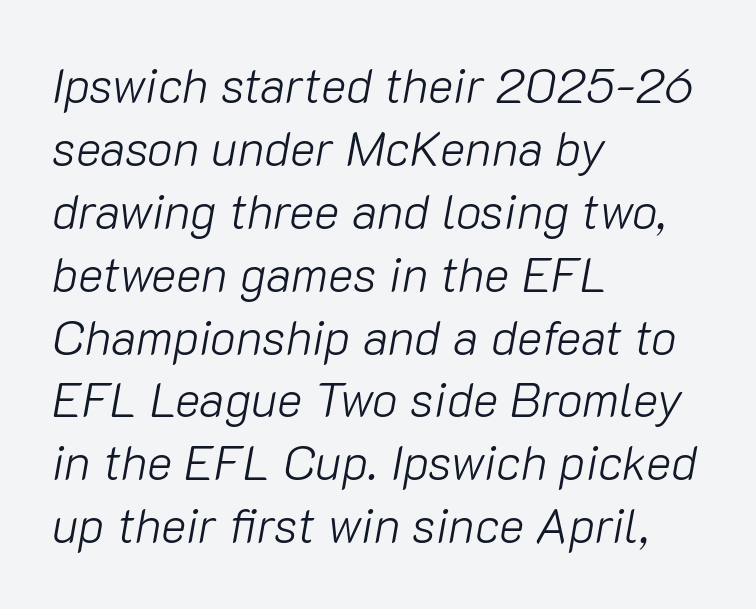
The image shows 48 px light type, italic (leaning right); set left-aligned, normal line spacing (1.31x), normal letter spacing, not underlined; low stroke contrast and a medium x-height.
